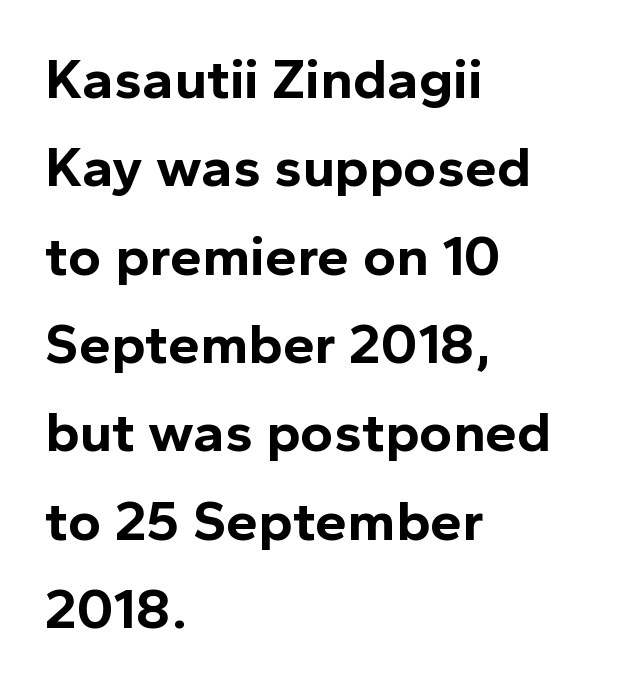
No feet cap the strokes, marking this as sans-serif type. If you drew a ruler down the left edge, every line would touch it. In terms of letterspacing, this is plain default setting. Heavy-handed strokes throughout: this text is bold. Looks like regular typesetting: each glyph gets only the width it needs.
